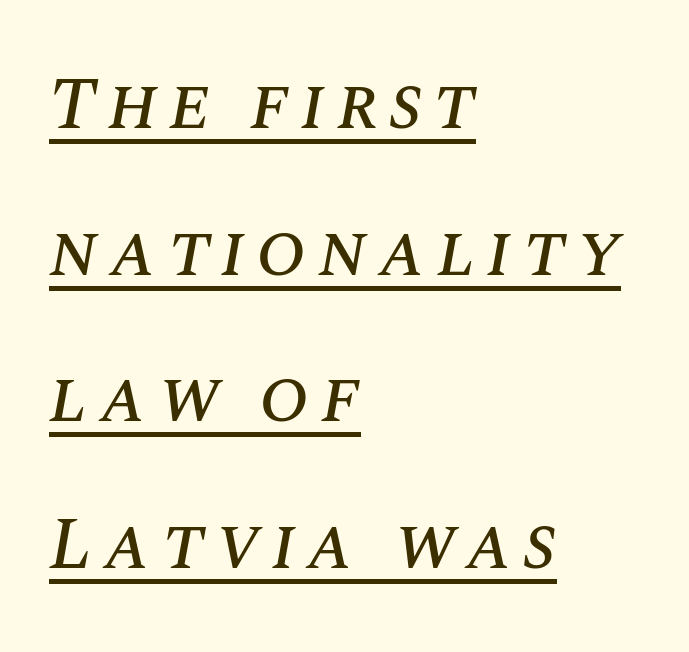
Q: Is the text italic (slanted)? A: Yes, it leans right by about 10 degrees.
Q: Is the text underlined? A: Yes.
Q: How is the paragraph aligned? A: Left-aligned.
Q: Is the spacing between lines tight, normal or loose? A: Loose.
Q: Width (condensed, normal, or wide)? A: Normal.
Q: Stroke contrast? A: Medium.
Q: x-height? A: Large.
Q: Monospaced? A: No.
